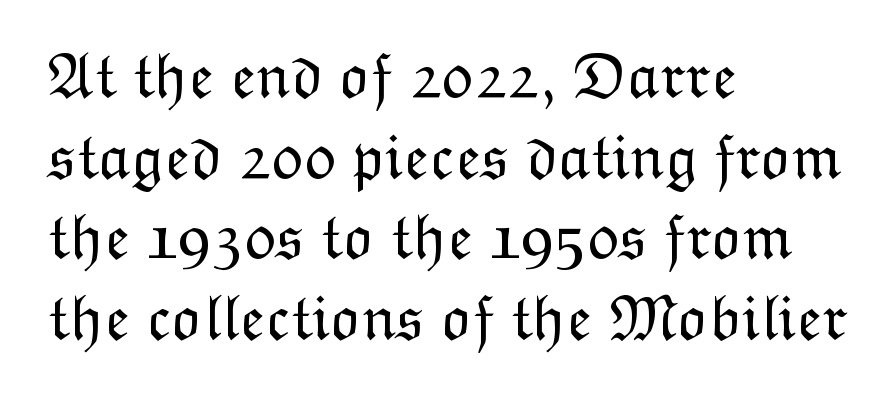
The image shows 65 px light type, upright; set left-aligned, line spacing 1.24x, normal letter spacing, not underlined; low stroke contrast and a medium x-height.
